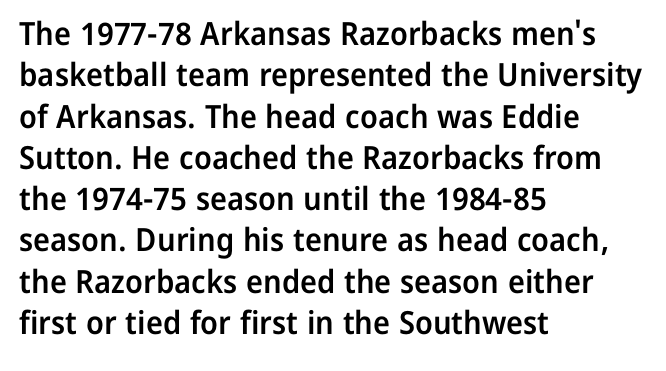
Descenders are the only things crossing below the line. Look at the tracking — it's just the regular setting, nothing added. Normally led — the rows are evenly, conventionally spaced. If you drew a ruler down the left edge, every line would touch it. The text was rendered using a sans face with plain stroke endings.
